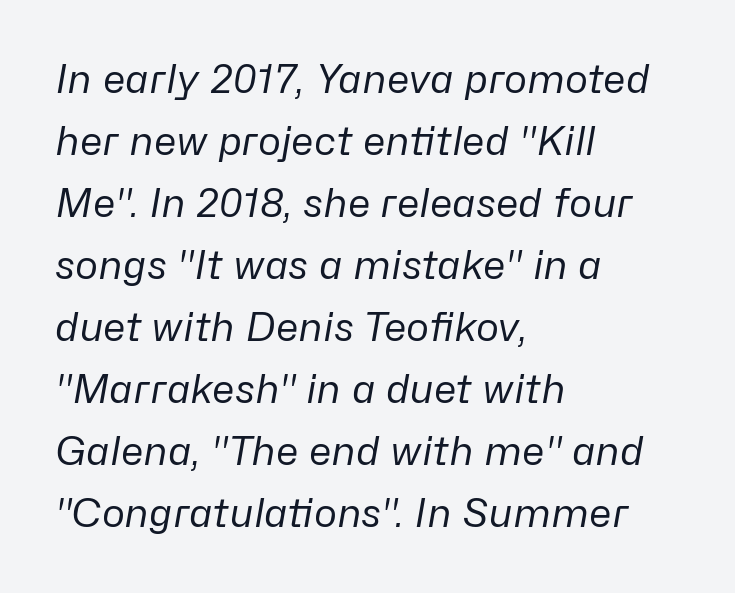
The image shows 39 px regular-weight type, italic (leaning right); set left-aligned, normal line spacing (1.59x), normal letter spacing, not underlined; low stroke contrast and a medium x-height.
